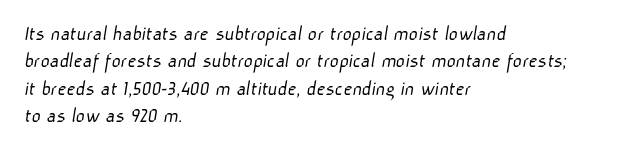
Students, note that the glyphs here touch the page at normal intervals. Honestly, the row spacing looks completely unremarkable. On a weight scale, this lands at 450 or below. Glance below the letters and you will spot only blank space.
